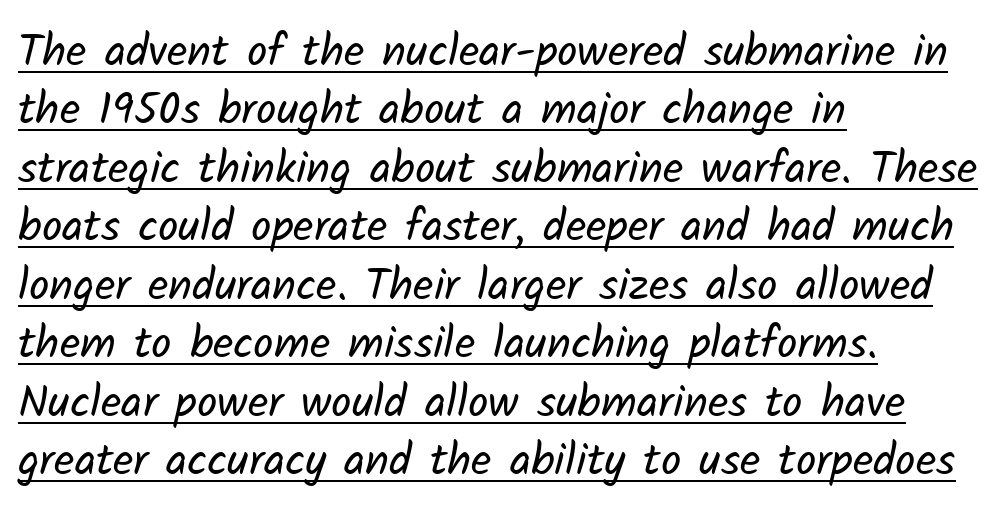
Q: Is the text bold? A: No.
Q: Is the typeface a serif or a sans-serif typeface? A: Sans-serif.
Q: Is the text underlined? A: Yes.
Q: How is the paragraph aligned? A: Left-aligned.
Q: Is the spacing between letters normal or unusually wide? A: Normal.
Q: Is the spacing between lines tight, normal or loose? A: Normal.
Q: Width (condensed, normal, or wide)? A: Normal.
Q: Stroke contrast? A: Low.
Q: x-height? A: Medium.
Q: Monospaced? A: No.
